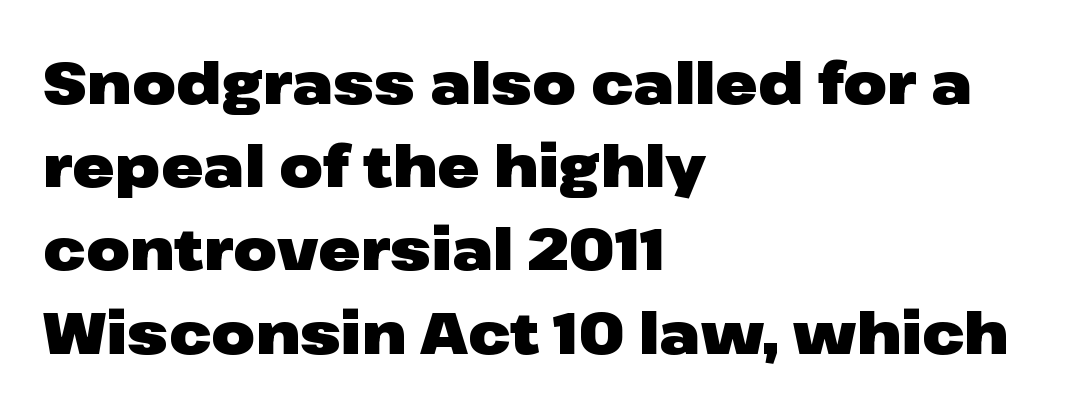
This sample uses a sans-serif face. The line-height multiplier appears to be the usual default. Varying glyph widths throughout — classic text-font behaviour. No extra tracking has been applied to these lines.
